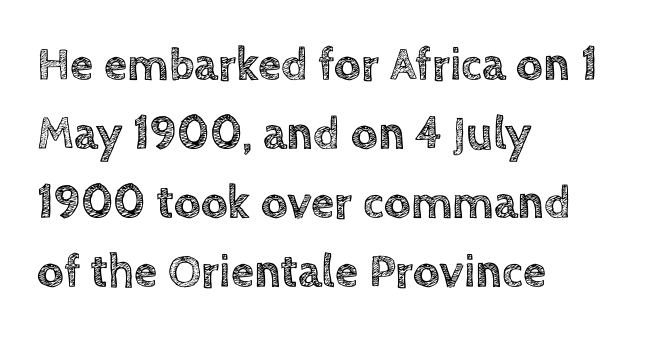
The image shows 47 px text type, upright; set left-aligned, normal line spacing (1.47x), normal letter spacing, not underlined; a large x-height.
